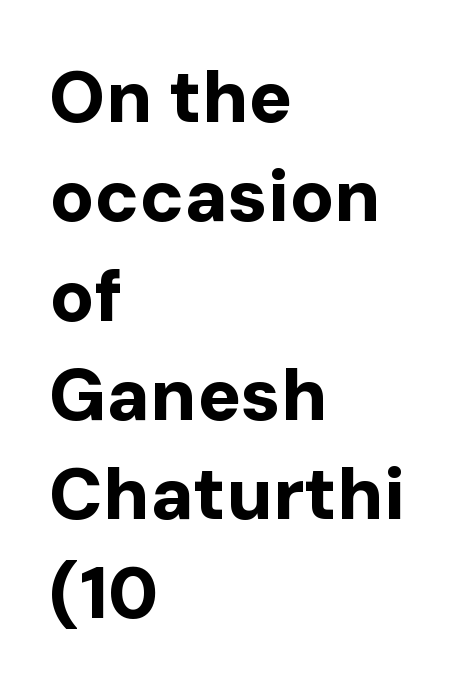
Check under the words: just untouched page. The letters advance in unequal steps, a hallmark of proportional type. Notice how the stems are strictly vertical — no italics here. Glyph-to-glyph distance matches everyday printed text.
